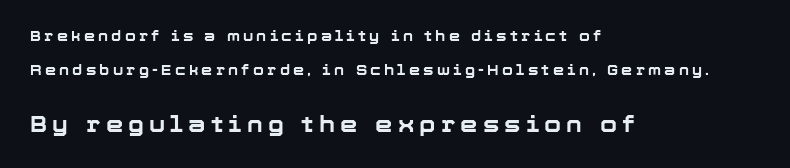
{"italic": "no", "bold": "yes", "underline": "no", "align": "left", "line_spacing": "loose", "line_spacing_ratio": 2.42, "letter_spacing": "wide", "letter_spacing_em": 0.23, "larger_block": "second", "size_ratio": 1.57, "glyph_px": 22}
